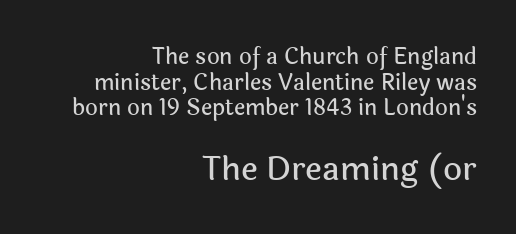
The image shows 33 px sans-serif type, upright; set right-aligned, line spacing 1.17x, normal letter spacing, not underlined; the second (bottom) block is 1.5x larger; a medium x-height.
